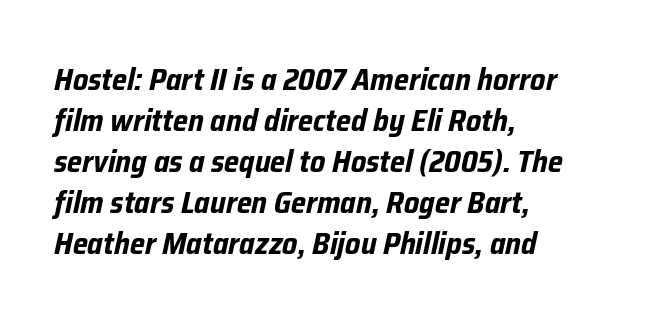
{"italic": "yes", "lean": "right", "slant_degrees": 12, "bold": "yes", "weight": "bold", "width": "condensed", "stroke_contrast": "low", "x_height": "medium", "monospaced": "no", "underline": "no", "align": "left", "line_spacing": "normal", "line_spacing_ratio": 1.32, "letter_spacing": "normal", "letter_spacing_em": 0.0, "glyph_px": 31}
